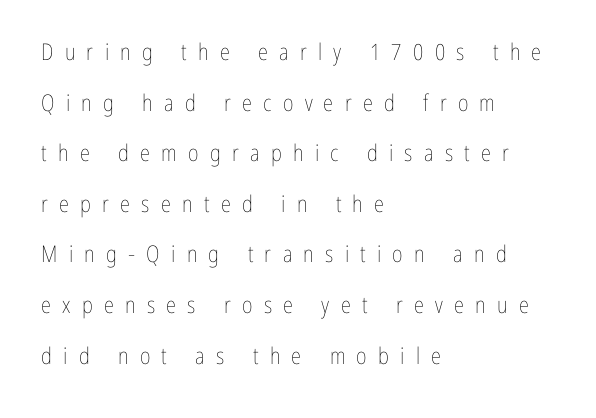
Is the letter spacing exaggerated? Yes — the characters are pushed far apart. Descender tails drop into unmarked territory. The setting favours the left margin, as ordinary paragraphs usually do. Stems and bowls with no extra thickness — not bold.
